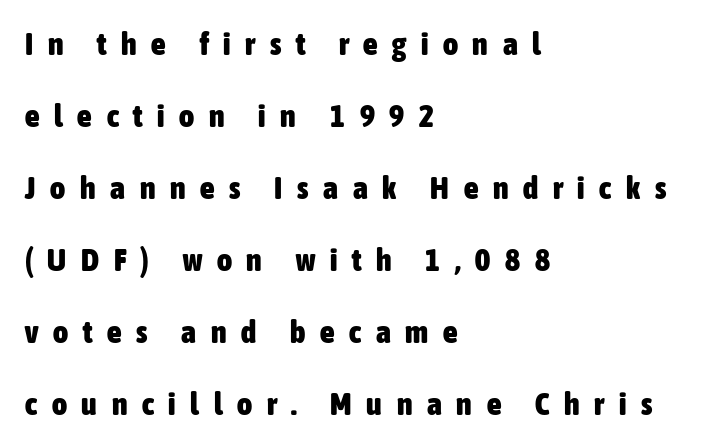
Leading: increased. All the whitespace from short lines collects on the right. It's the straight-up-and-down kind of type. This sample uses expanded letter spacing, leaving extra air between glyphs. You could not count columns in this text — the font is proportionally spaced. The passage shown is not underscored anywhere.
